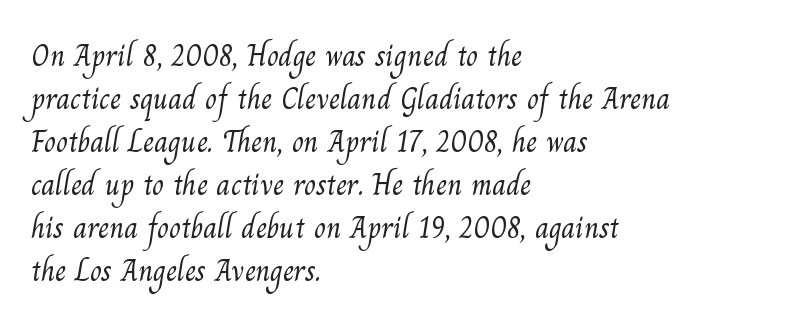
Q: Is the text bold? A: No.
Q: Is the typeface a serif or a sans-serif typeface? A: Serif.
Q: Is the text underlined? A: No.
Q: How is the paragraph aligned? A: Left-aligned.
Q: Is the spacing between letters normal or unusually wide? A: Normal.
Q: Is the spacing between lines tight, normal or loose? A: Normal.
Q: Width (condensed, normal, or wide)? A: Normal.
Q: Stroke contrast? A: Medium.
Q: x-height? A: Small.
Q: Monospaced? A: No.
